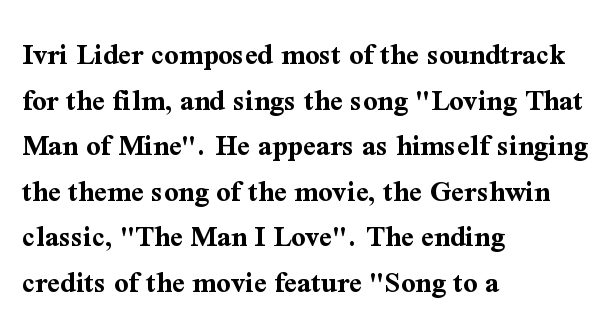
{"serif": "yes", "italic": "no", "bold": "yes", "weight": "bold", "width": "normal", "stroke_contrast": "medium", "x_height": "medium", "monospaced": "no", "underline": "no", "align": "left", "line_spacing": "normal", "line_spacing_ratio": 1.47, "letter_spacing": "normal", "letter_spacing_em": 0.0, "glyph_px": 31}
